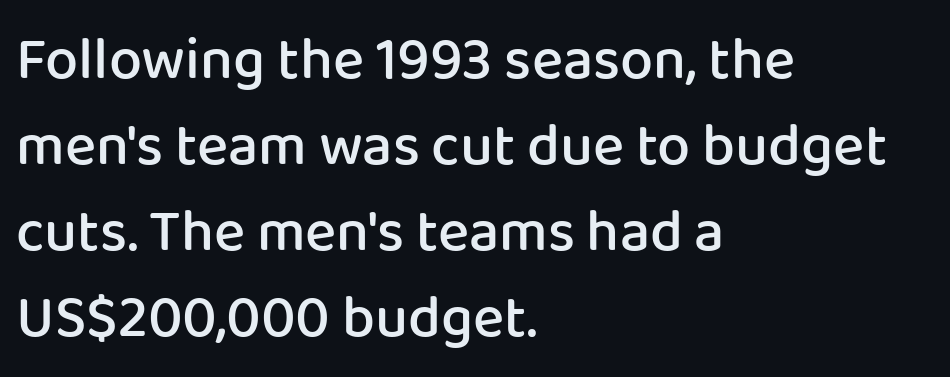
The image shows 59 px semibold sans-serif type, upright; set left-aligned, normal line spacing (1.46x), normal letter spacing, not underlined; low stroke contrast and a medium x-height.
